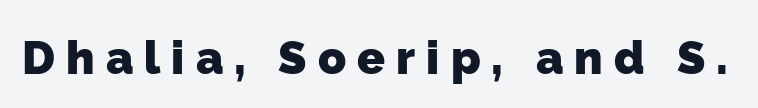
Q: Is the text bold? A: Yes.
Q: Is the typeface a serif or a sans-serif typeface? A: Sans-serif.
Q: Is the text underlined? A: No.
Q: Is the spacing between letters normal or unusually wide? A: Unusually wide.
Q: Width (condensed, normal, or wide)? A: Normal.
Q: Stroke contrast? A: Low.
Q: x-height? A: Medium.
Q: Monospaced? A: No.
